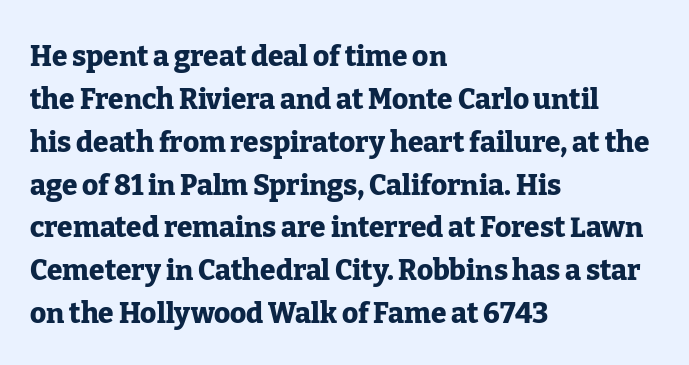
The space beneath each line is pristine and unruled. Letterform terminals end in serifs throughout the passage. The block of text has a typical density, with ordinary space between rows. Characters follow at the spacing the type designer built in. The rendering uses natural spacing where letterforms have individual widths. Ascenders rise straight up at ninety degrees.
